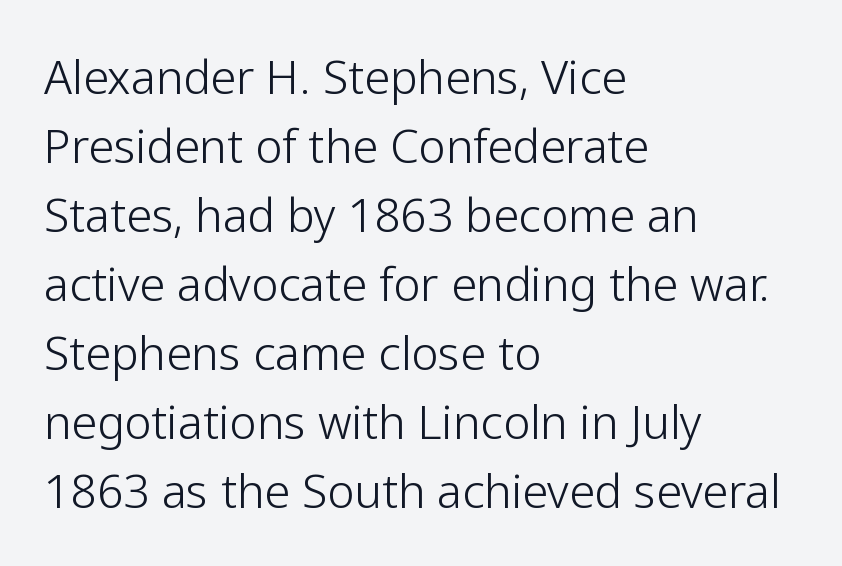
The baseline area is clear. Nothing heavy about these letters — not bold at all. Varying glyph widths throughout — classic text-font behaviour. Regarding serifs, this sample does without them.
